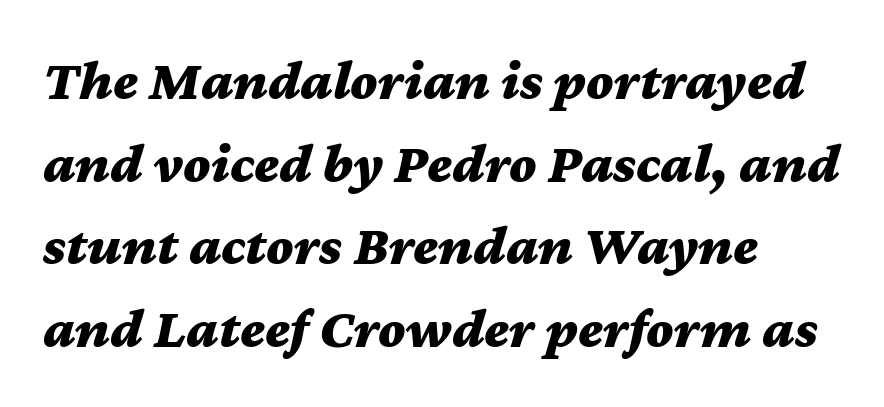
Q: Is the text bold? A: Yes.
Q: Is the text italic (slanted)? A: Yes, it leans right by about 12 degrees.
Q: Is the text underlined? A: No.
Q: How is the paragraph aligned? A: Left-aligned.
Q: Is the spacing between letters normal or unusually wide? A: Normal.
Q: Is the spacing between lines tight, normal or loose? A: Normal.
Q: Width (condensed, normal, or wide)? A: Wide.
Q: Stroke contrast? A: Medium.
Q: x-height? A: Medium.
Q: Monospaced? A: No.
